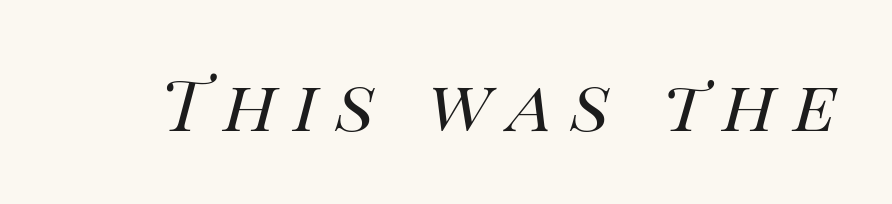
{"italic": "yes", "lean": "right", "slant_degrees": 14, "bold": "no", "weight": "regular", "width": "normal", "stroke_contrast": "high", "x_height": "large", "monospaced": "no", "underline": "no", "letter_spacing": "wide", "letter_spacing_em": 0.25, "glyph_px": 70}
